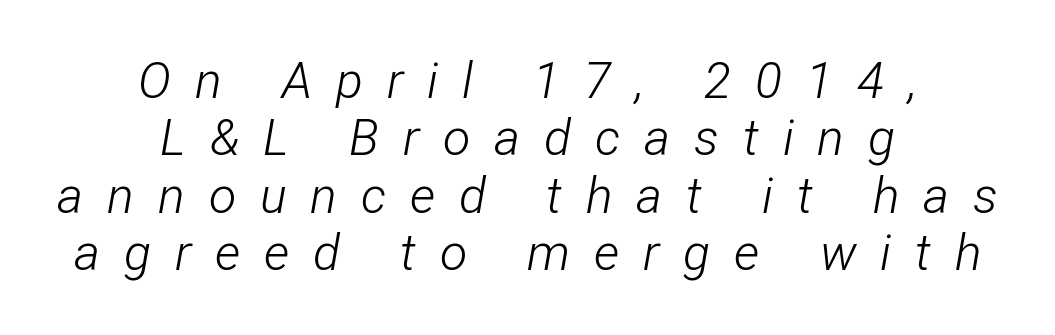
An italicized treatment has been applied to the whole sample. Type without underlining. Spacing between characters has been opened up far beyond the box default. You could not count columns in this text — the font is proportionally spaced. Visually the block forms a symmetrical silhouette, jagged on both flanks. The letters look calm and open, with moderate or lighter stems.
